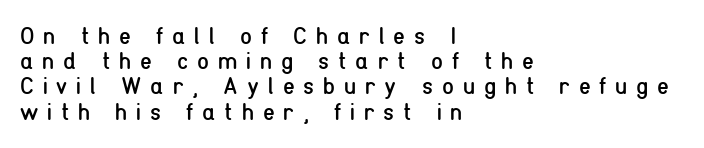
The image shows 24 px text type, upright; set left-aligned, tight line spacing (1.05x), unusually wide letter spacing (+0.37 em), not underlined.
